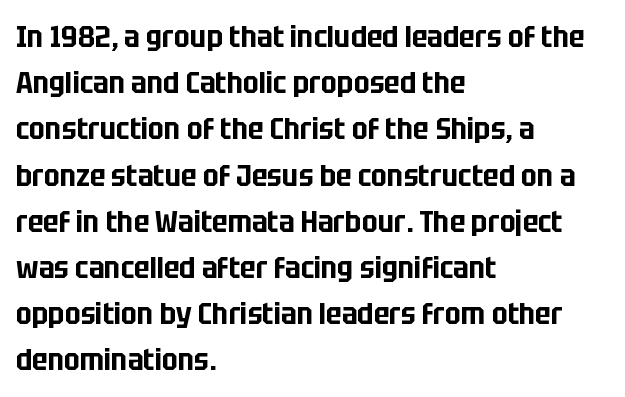
Reading down the block, your eye returns to a fixed left position each line. Type style note: lacks serifs. The leading is moderate, giving the passage an even texture. Each letter keeps its own natural width here, so spacing adapts to shape. The type is set solid horizontally, with unmodified tracking. If you drew a line through each stem, it would be perfectly vertical.
